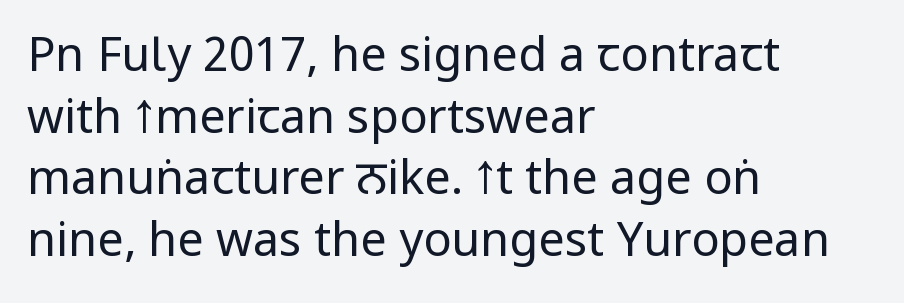
This reads as an unemphasized weight, regular at the heaviest. Does the copy run flush right? No — it runs flush left. Tall strokes in this sample are plumb rather than angled. Words appear dense and cohesive because spacing is normal.
